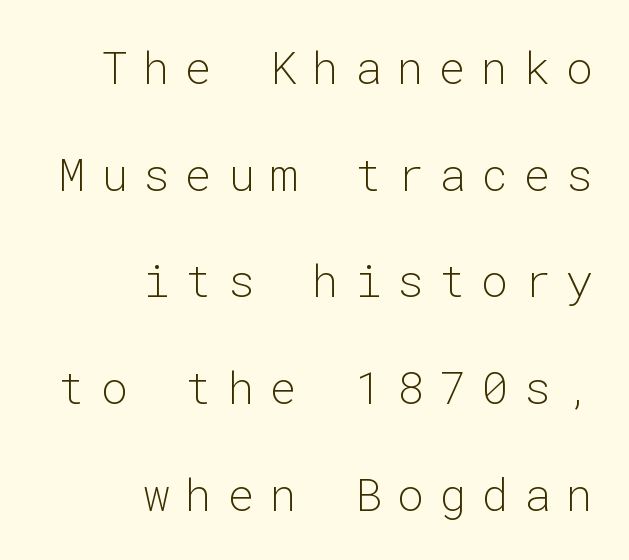
Q: Is the text bold? A: No.
Q: Is the text italic (slanted)? A: No, it is upright.
Q: Is the typeface a serif or a sans-serif typeface? A: Sans-serif.
Q: Is the text underlined? A: No.
Q: How is the paragraph aligned? A: Right-aligned.
Q: Is the spacing between letters normal or unusually wide? A: Unusually wide.
Q: Is the spacing between lines tight, normal or loose? A: Loose.
Q: Width (condensed, normal, or wide)? A: Normal.
Q: Stroke contrast? A: Low.
Q: x-height? A: Medium.
Q: Monospaced? A: Yes.
